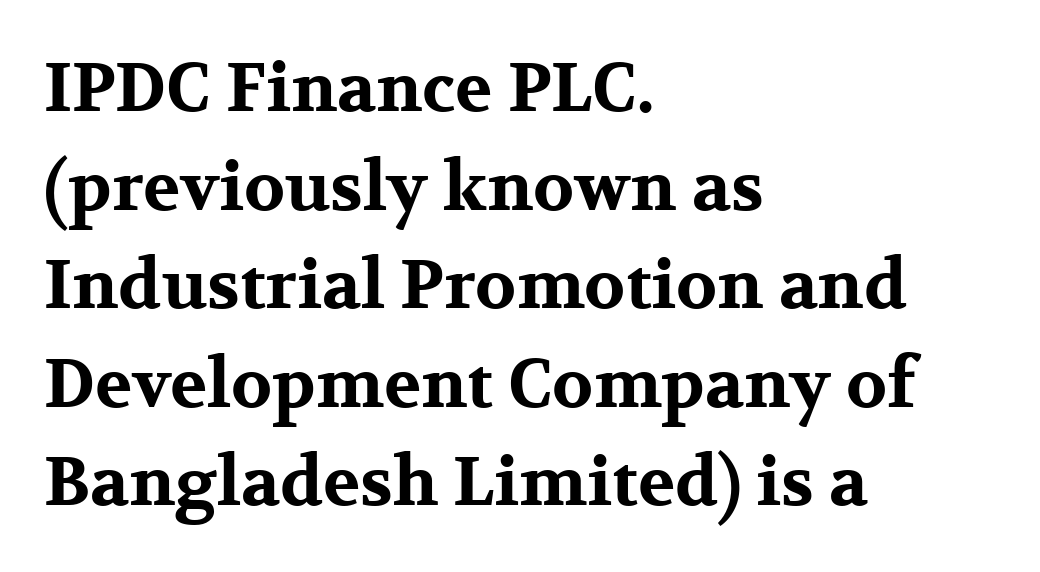
{"serif": "yes", "italic": "no", "bold": "yes", "weight": "bold", "width": "wide", "stroke_contrast": "medium", "x_height": "medium", "monospaced": "no", "underline": "no", "align": "left", "line_spacing": "normal", "line_spacing_ratio": 1.45, "letter_spacing": "normal", "letter_spacing_em": 0.0, "glyph_px": 68}
